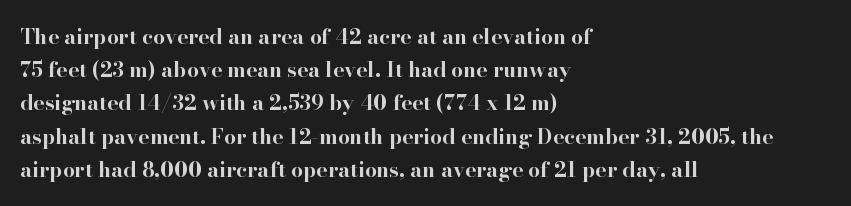
The image shows 21 px bold type, upright; set left-aligned, normal line spacing (1.58x), normal letter spacing, not underlined.
